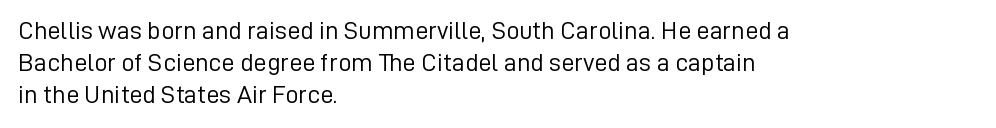
{"italic": "no", "bold": "no", "underline": "no", "align": "left", "line_spacing_ratio": 1.23, "letter_spacing": "normal", "letter_spacing_em": 0.0, "glyph_px": 26}
